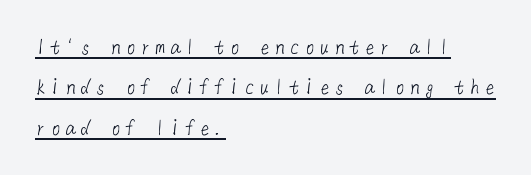
{"bold": "no", "underline": "yes", "align": "left", "line_spacing_ratio": 1.76, "glyph_px": 23}
